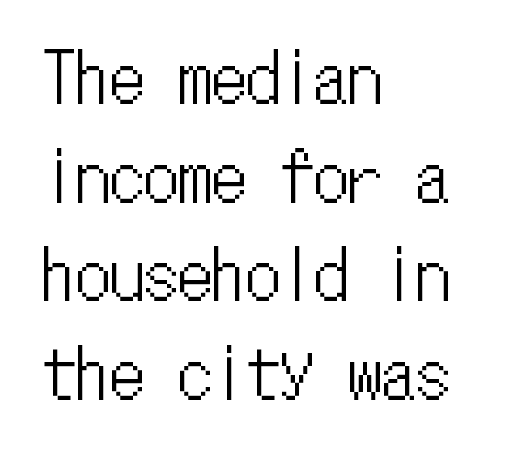
The image shows 68 px condensed type, upright, monospaced; set left-aligned, normal line spacing (1.45x), normal letter spacing, not underlined; low stroke contrast and a medium x-height.
